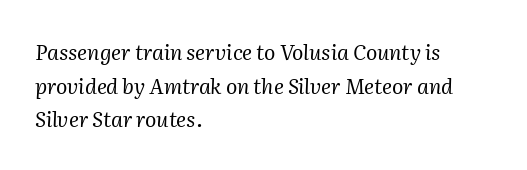
The typeface has the unassuming heft of standard copy or less. Glance below the letters and you will spot only blank space. Which margin do the lines hug? The left one — the right edge is uneven. A typesetter would call this leading conventional body-copy spacing.
